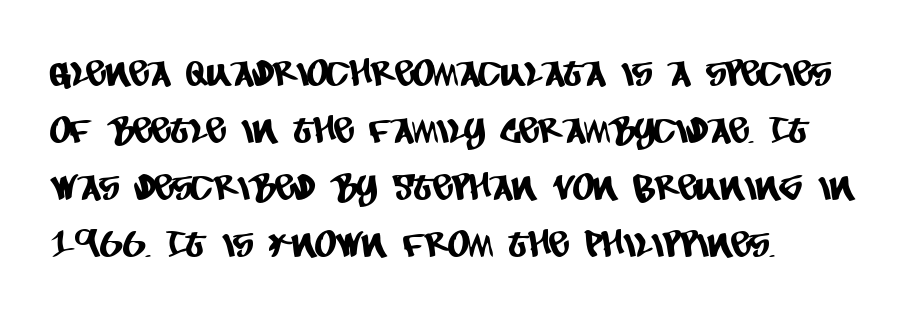
{"serif": "no", "width": "condensed", "stroke_contrast": "low", "x_height": "large", "monospaced": "no", "underline": "no", "align": "left", "line_spacing": "normal", "line_spacing_ratio": 1.54, "letter_spacing": "normal", "letter_spacing_em": 0.0, "glyph_px": 37}
